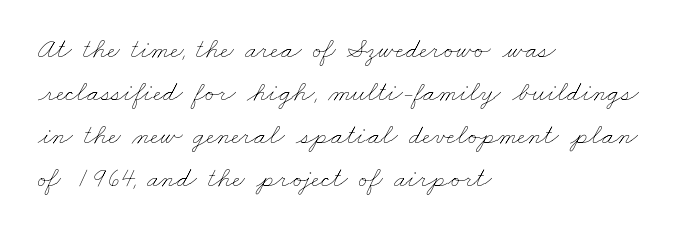
Nothing unusual about the tracking: characters are spaced as the font intends. Letters rest on an invisible, unmarked baseline. Is this a fixed-width face? No — the glyphs have proportional, varying widths. Line spacing here is normal.
